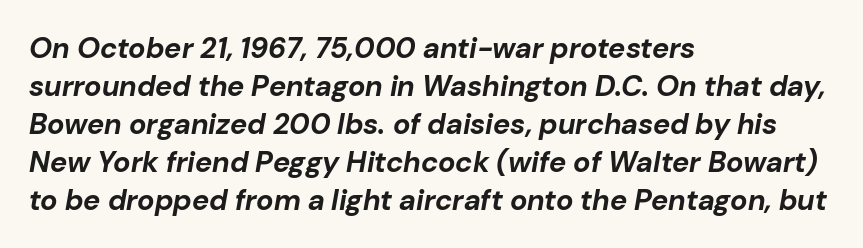
{"italic": "yes", "lean": "right", "slant_degrees": 10, "bold": "yes", "weight": "bold", "width": "normal", "stroke_contrast": "low", "x_height": "medium", "monospaced": "no", "underline": "no", "align": "left", "line_spacing": "normal", "line_spacing_ratio": 1.31, "letter_spacing": "normal", "letter_spacing_em": 0.0, "glyph_px": 29}
